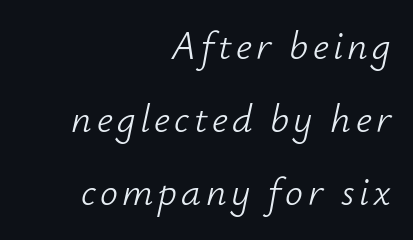
{"italic": "yes", "lean": "right", "slant_degrees": 12, "bold": "no", "weight": "light", "width": "normal", "stroke_contrast": "low", "x_height": "small", "monospaced": "no", "underline": "no", "align": "right", "line_spacing_ratio": 1.83, "glyph_px": 40}
